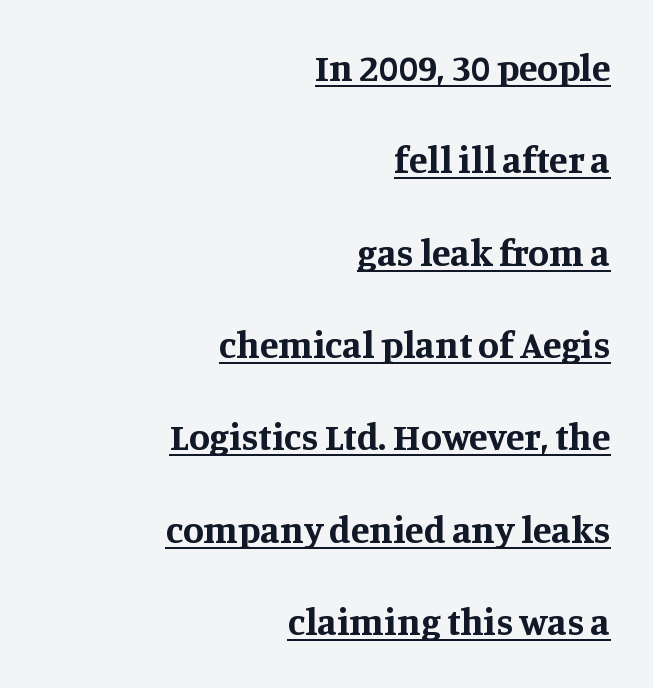
Unlike a clean sans, this face finishes its strokes with serifs. The face used here is proportionally spaced, like ordinary book or web type. Teacher's note: observe the even right margin — that is flush-right alignment. In terms of letterspacing, this is plain default setting.
